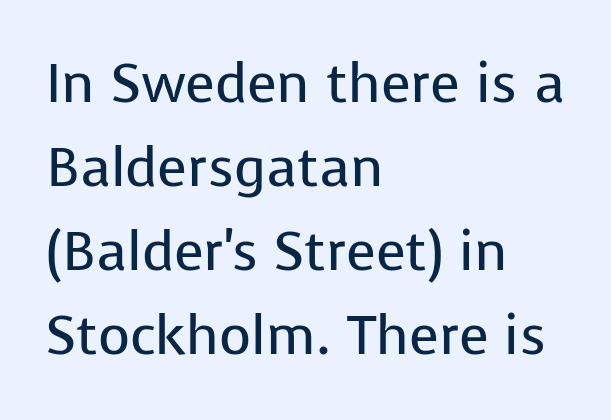
Q: Is the text bold? A: No.
Q: Is the text italic (slanted)? A: No, it is upright.
Q: Is the typeface a serif or a sans-serif typeface? A: Sans-serif.
Q: Is the text underlined? A: No.
Q: How is the paragraph aligned? A: Left-aligned.
Q: Is the spacing between letters normal or unusually wide? A: Normal.
Q: Is the spacing between lines tight, normal or loose? A: Normal.
Q: Width (condensed, normal, or wide)? A: Normal.
Q: Stroke contrast? A: Low.
Q: x-height? A: Medium.
Q: Monospaced? A: No.
